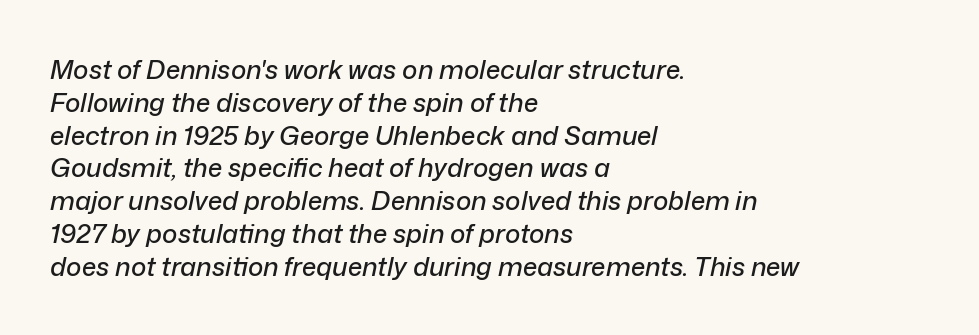
The image shows 26 px text type, italic (leaning right); set left-aligned, normal line spacing (1.26x), normal letter spacing, not underlined.
